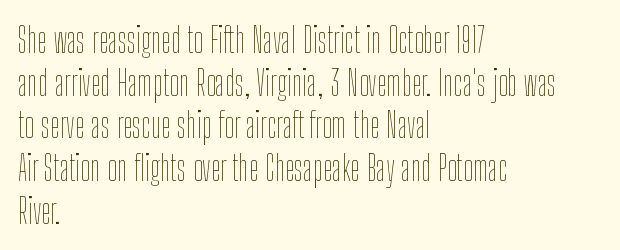
The image shows 35 px thin, condensed type, upright; set left-aligned, line spacing 1.22x, normal letter spacing, not underlined; low stroke contrast and a medium x-height.
